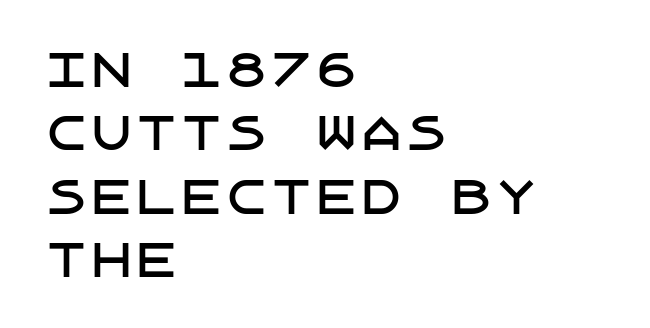
These lines keep a tight, regular rhythm from letter to letter. Each row of text sits above clean, open space. A normal amount of white space separates one row of letters from the next. This sample is left-justified, so line endings fall wherever the words run out.
